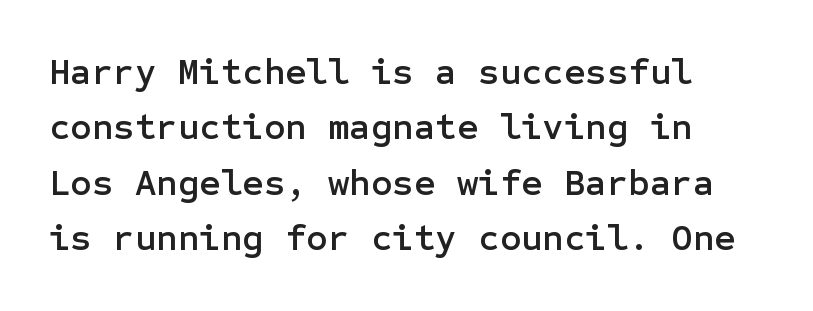
{"serif": "no", "italic": "no", "width": "normal", "stroke_contrast": "low", "x_height": "medium", "underline": "no", "line_spacing": "normal", "line_spacing_ratio": 1.5, "letter_spacing": "normal", "letter_spacing_em": 0.0, "glyph_px": 37}
